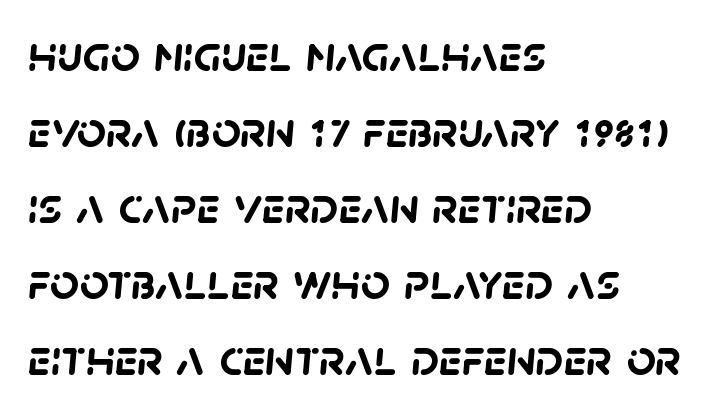
The image shows 51 px semibold sans-serif type; set left-aligned, normal line spacing (1.49x), normal letter spacing, not underlined; low stroke contrast and a large x-height.
